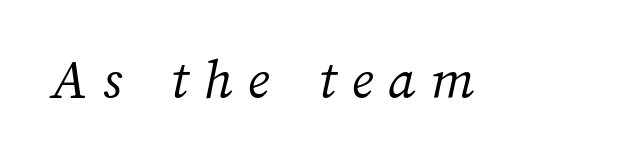
Q: Is the text bold? A: No.
Q: Is the text underlined? A: No.
Q: Is the spacing between letters normal or unusually wide? A: Unusually wide.
Q: Width (condensed, normal, or wide)? A: Normal.
Q: Stroke contrast? A: Medium.
Q: x-height? A: Medium.
Q: Monospaced? A: No.
